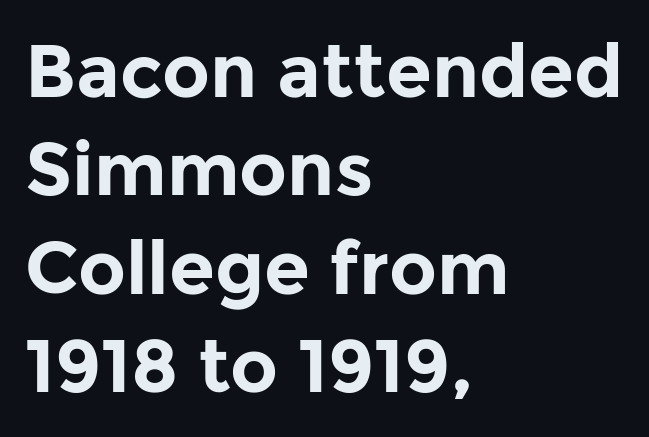
Q: Is the text bold? A: Yes.
Q: Is the text italic (slanted)? A: No, it is upright.
Q: Is the typeface a serif or a sans-serif typeface? A: Sans-serif.
Q: Is the text underlined? A: No.
Q: How is the paragraph aligned? A: Left-aligned.
Q: Is the spacing between letters normal or unusually wide? A: Normal.
Q: Is the spacing between lines tight, normal or loose? A: Normal.
Q: Width (condensed, normal, or wide)? A: Normal.
Q: Stroke contrast? A: Low.
Q: x-height? A: Medium.
Q: Monospaced? A: No.
